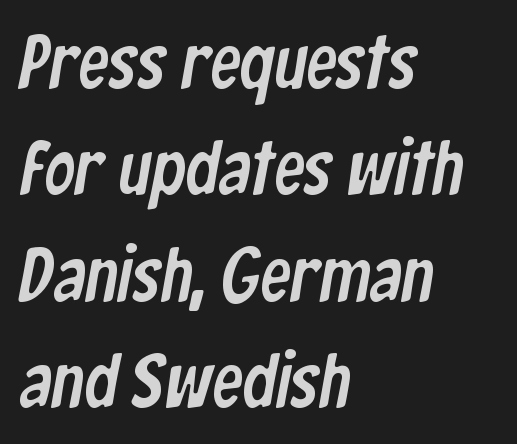
{"serif": "no", "width": "condensed", "stroke_contrast": "low", "x_height": "medium", "monospaced": "no", "underline": "no", "align": "left", "line_spacing": "normal", "line_spacing_ratio": 1.4, "letter_spacing": "normal", "letter_spacing_em": 0.0, "glyph_px": 76}
